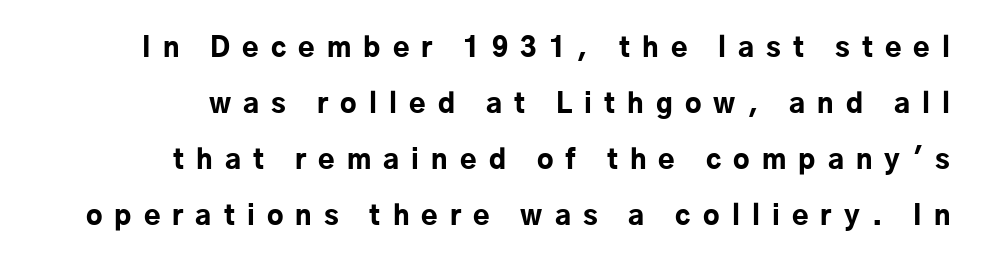
{"italic": "no", "bold": "yes", "underline": "no", "align": "right", "line_spacing": "loose", "line_spacing_ratio": 2.07, "letter_spacing": "wide", "letter_spacing_em": 0.45, "glyph_px": 27}
